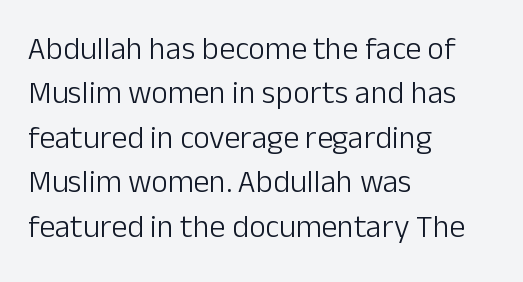
The image shows 32 px light sans-serif type, upright; set left-aligned, normal line spacing (1.39x), normal letter spacing, not underlined; low stroke contrast and a medium x-height.
